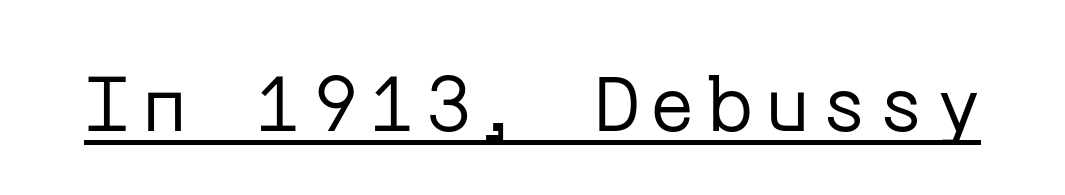
The image shows 77 px regular-weight sans-serif type, upright; set underlined; low stroke contrast and a medium x-height.
